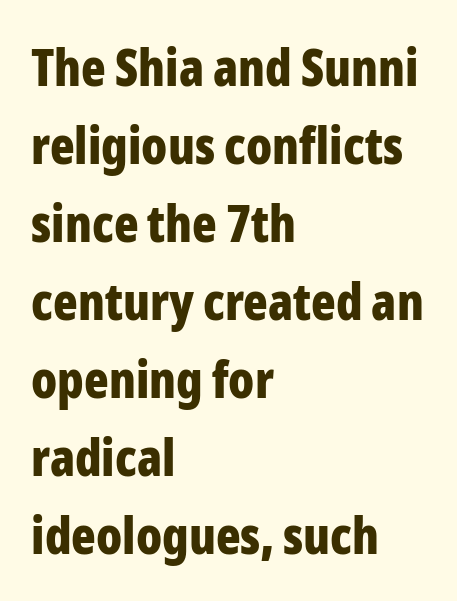
Notice how descenders clear the ascenders below comfortably — that's standard leading. In terms of weight, the rendering is a true, heavy bold. This sample uses an upright cut, with every glyph sitting square on the baseline. I'd call this a sans setting — the letters go barefoot.
